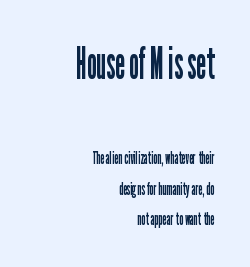
Check where the strokes stop: nothing finishes them off — pure sans. Horizontal bands of white between lines are of average thickness. Letters have the restrained weight of plain body copy at most. Layout note: lines flush right. Looks like regular typesetting: each glyph gets only the width it needs. Is there any slant? The stems are plumb.
